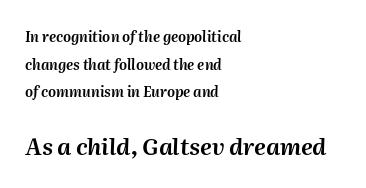
Q: Is the text italic (slanted)? A: Yes, it leans right by about 2 degrees.
Q: Is the text underlined? A: No.
Q: How is the paragraph aligned? A: Left-aligned.
Q: Is the spacing between letters normal or unusually wide? A: Normal.
Q: Is the spacing between lines tight, normal or loose? A: Loose.
Q: Which block of text is set in a larger size, the first (top) or the second (bottom)? A: The second (bottom) one.
